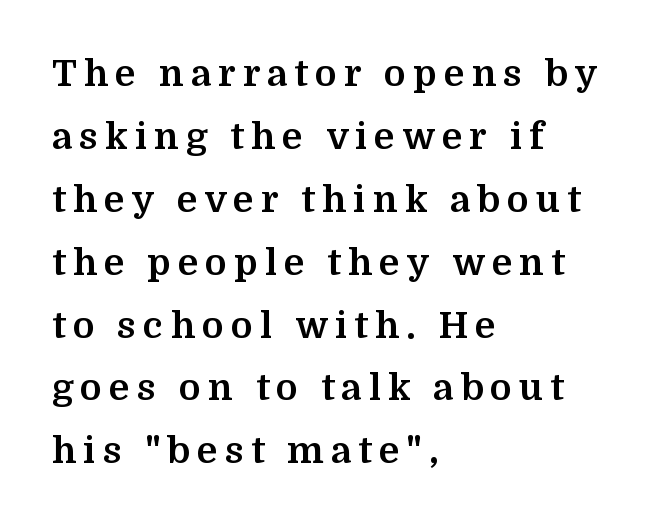
No italicization has been applied; the sample stays upright. The lines are quadded left. Descender tails drop into unmarked territory. Each glyph is drawn with heavy, bold strokes. Are there feet on the stems? There are — it's a serif. If you measured baseline to baseline, you'd find a middling distance.
